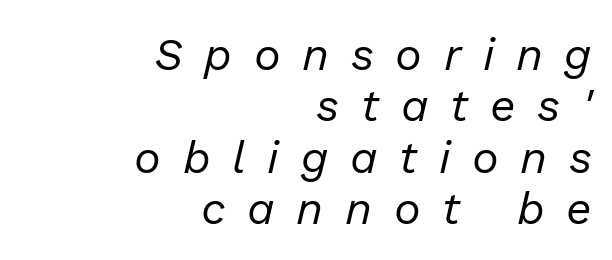
The zone under the glyphs is completely vacant. The designer dialed line spacing down below the default. Each stroke keeps to a modest, everyday thickness or less. There's an unmistakable incline to the writing here. The face used here is proportionally spaced, like ordinary book or web type. Each word looks stretched out because of the extra space between its letters.
